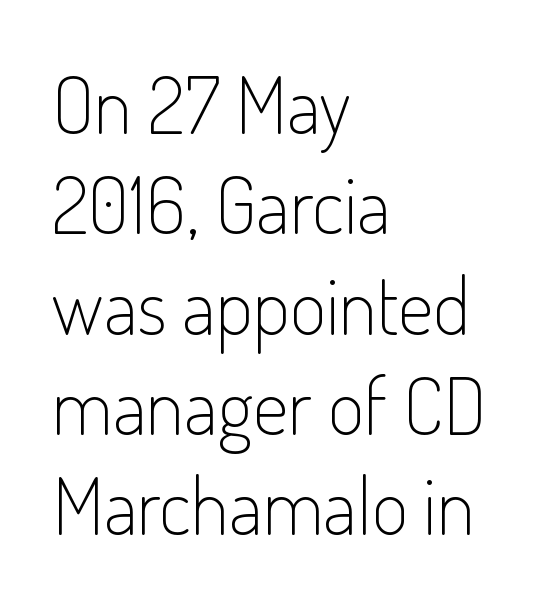
Q: Is the text bold? A: No.
Q: Is the text italic (slanted)? A: No, it is upright.
Q: Is the typeface a serif or a sans-serif typeface? A: Sans-serif.
Q: Is the text underlined? A: No.
Q: How is the paragraph aligned? A: Left-aligned.
Q: Is the spacing between letters normal or unusually wide? A: Normal.
Q: Is the spacing between lines tight, normal or loose? A: Normal.
Q: Width (condensed, normal, or wide)? A: Condensed.
Q: Stroke contrast? A: Low.
Q: x-height? A: Small.
Q: Monospaced? A: No.
